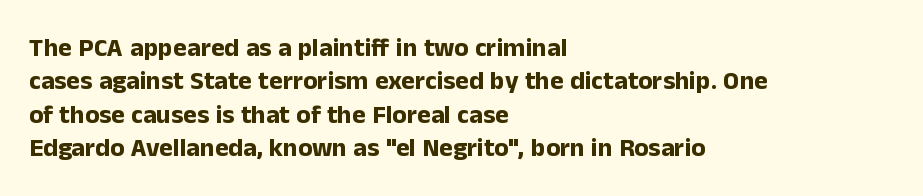
Q: Is the text bold? A: Yes.
Q: Is the text italic (slanted)? A: No, it is upright.
Q: Is the text underlined? A: No.
Q: How is the paragraph aligned? A: Left-aligned.
Q: Is the spacing between letters normal or unusually wide? A: Normal.
Q: Is the spacing between lines tight, normal or loose? A: Normal.
